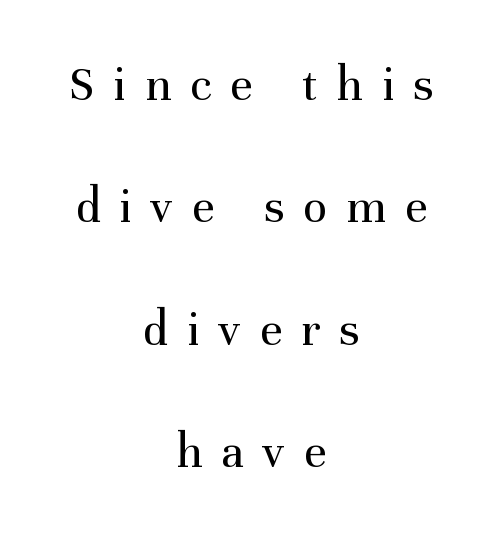
Q: Is the text bold? A: No.
Q: Is the text italic (slanted)? A: No, it is upright.
Q: Is the typeface a serif or a sans-serif typeface? A: Serif.
Q: Is the text underlined? A: No.
Q: How is the paragraph aligned? A: Centered.
Q: Is the spacing between letters normal or unusually wide? A: Unusually wide.
Q: Is the spacing between lines tight, normal or loose? A: Loose.
Q: Width (condensed, normal, or wide)? A: Normal.
Q: Stroke contrast? A: Medium.
Q: x-height? A: Medium.
Q: Monospaced? A: No.
